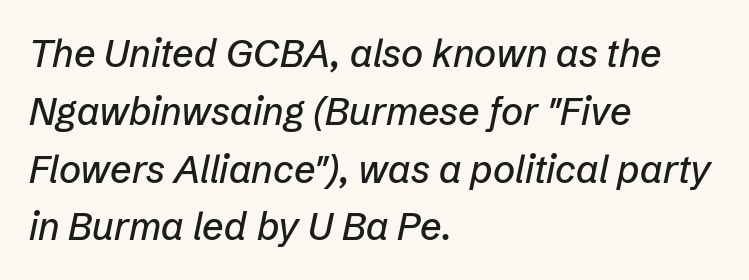
Q: Is the text italic (slanted)? A: Yes, it leans right by about 12 degrees.
Q: Is the text underlined? A: No.
Q: How is the paragraph aligned? A: Left-aligned.
Q: Is the spacing between letters normal or unusually wide? A: Normal.
Q: Is the spacing between lines tight, normal or loose? A: Normal.
Q: Width (condensed, normal, or wide)? A: Normal.
Q: Stroke contrast? A: Low.
Q: x-height? A: Medium.
Q: Monospaced? A: No.
